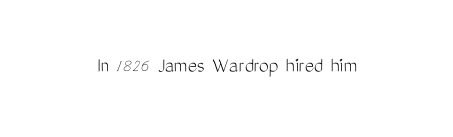
{"italic": "no", "bold": "no", "underline": "no", "letter_spacing": "normal", "letter_spacing_em": 0.0, "glyph_px": 22}
